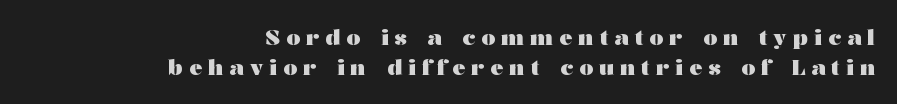
The image shows 22 px bold type, upright; set right-aligned, normal line spacing (1.36x), unusually wide letter spacing (+0.27 em), not underlined.
